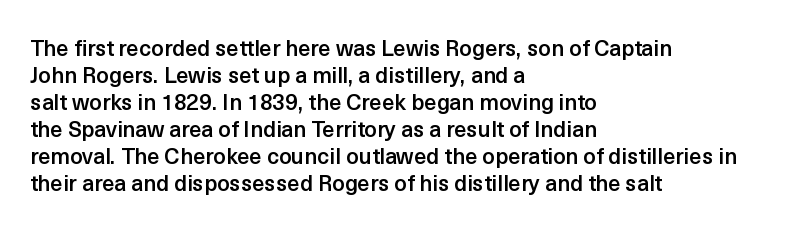
Q: Is the text bold? A: Semi-bold.
Q: Is the text italic (slanted)? A: No, it is upright.
Q: Is the text underlined? A: No.
Q: How is the paragraph aligned? A: Left-aligned.
Q: Is the spacing between letters normal or unusually wide? A: Normal.
